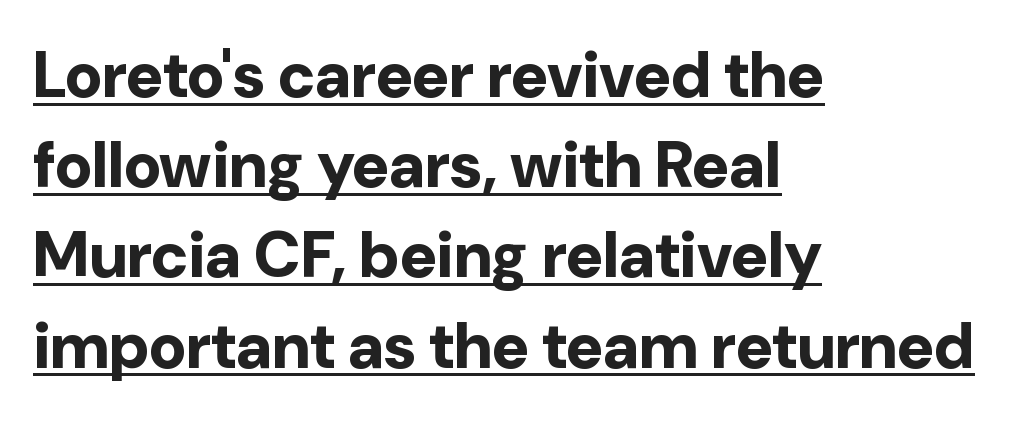
The image shows 64 px bold sans-serif type, upright; set left-aligned, normal line spacing (1.41x), normal letter spacing, underlined; low stroke contrast and a medium x-height.
